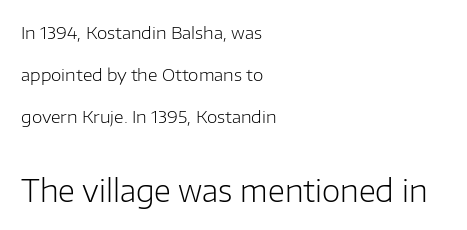
The letterforms sit at book weight or below. The letters stand straight up with perfectly vertical stems. The baseline area is clear. Successive baselines arrive slowly, with a big drop between each. The passage shown is typed in a proportional face where columns would drift.
